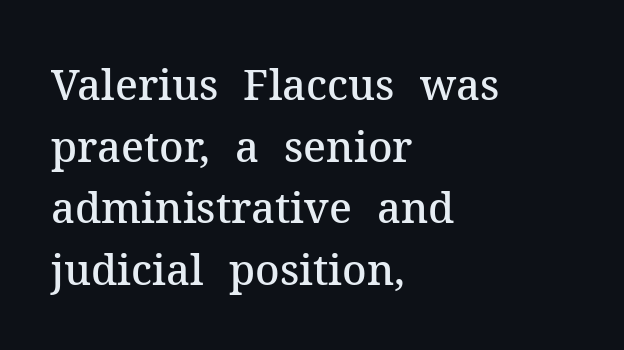
The image shows 42 px semibold serif type, upright; set left-aligned, normal line spacing (1.47x), normal letter spacing, not underlined; medium stroke contrast and a medium x-height.
